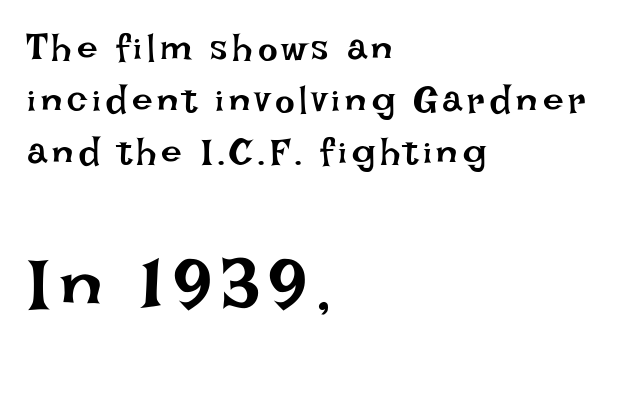
Q: Is the text bold? A: No.
Q: Is the text italic (slanted)? A: No, it is upright.
Q: Is the text underlined? A: No.
Q: How is the paragraph aligned? A: Left-aligned.
Q: Is the spacing between lines tight, normal or loose? A: Normal.
Q: Which block of text is set in a larger size, the first (top) or the second (bottom)? A: The second (bottom) one.
Q: Width (condensed, normal, or wide)? A: Normal.
Q: Stroke contrast? A: Low.
Q: x-height? A: Large.
Q: Monospaced? A: No.
